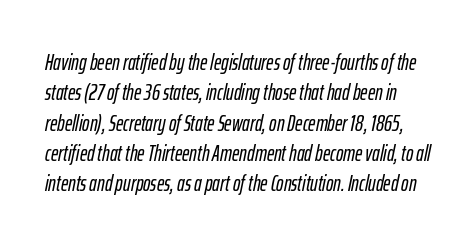
The rendering applies a slant to the glyphs. The words here are not underlined. This sample keeps an unexceptional amount of space between lines. The gaps between neighbouring characters are ordinary and unremarkable.
